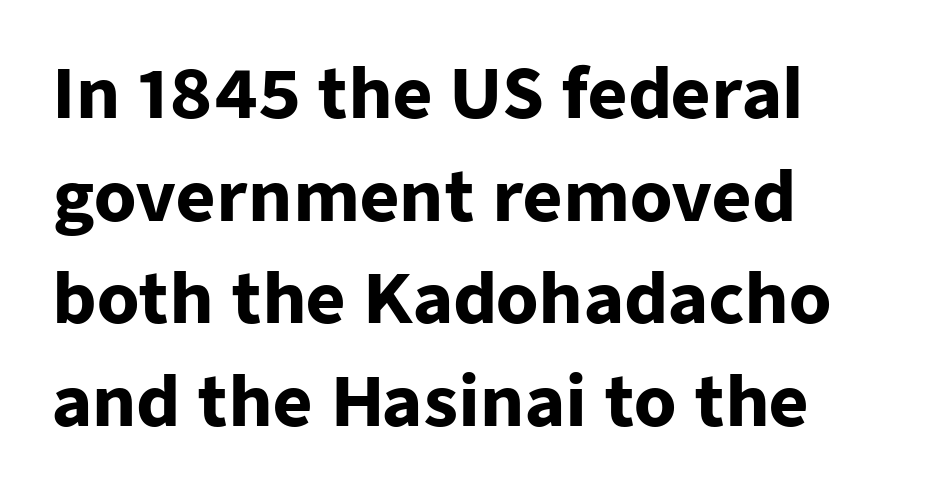
The image shows 68 px heavy sans-serif type, upright; set left-aligned, normal line spacing (1.51x), normal letter spacing, not underlined; low stroke contrast and a medium x-height.
